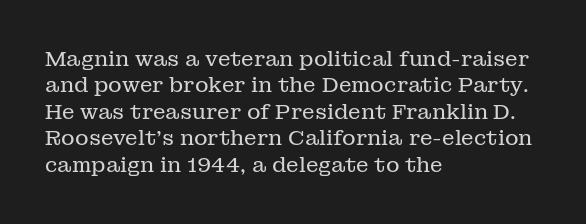
The rendering uses a moderate line-height, typical for paragraphs. Only glyphs here, with clear space below each row. The passage is arranged the way most books set body copy — flush left. Spacing between characters is what you'd get straight out of the box.
